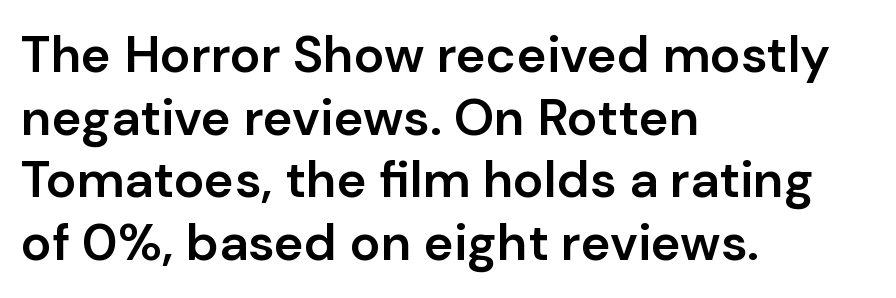
Q: Is the text bold? A: Semi-bold.
Q: Is the text italic (slanted)? A: No, it is upright.
Q: Is the typeface a serif or a sans-serif typeface? A: Sans-serif.
Q: Is the text underlined? A: No.
Q: How is the paragraph aligned? A: Left-aligned.
Q: Is the spacing between letters normal or unusually wide? A: Normal.
Q: Width (condensed, normal, or wide)? A: Normal.
Q: Stroke contrast? A: Low.
Q: x-height? A: Medium.
Q: Monospaced? A: No.
